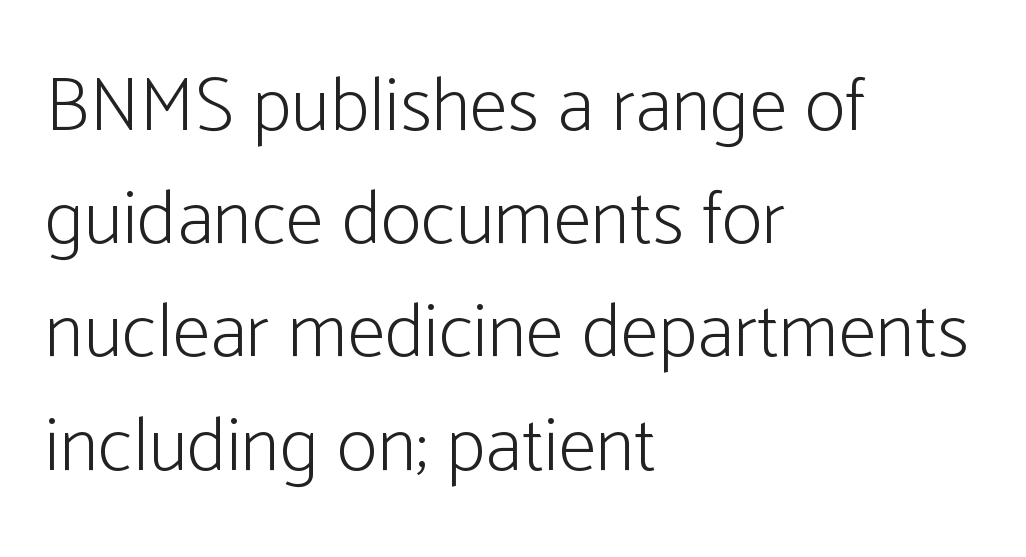
Q: Is the text bold? A: No.
Q: Is the text italic (slanted)? A: No, it is upright.
Q: Is the typeface a serif or a sans-serif typeface? A: Sans-serif.
Q: Is the text underlined? A: No.
Q: How is the paragraph aligned? A: Left-aligned.
Q: Is the spacing between letters normal or unusually wide? A: Normal.
Q: Is the spacing between lines tight, normal or loose? A: Normal.
Q: Width (condensed, normal, or wide)? A: Condensed.
Q: Stroke contrast? A: Low.
Q: x-height? A: Medium.
Q: Monospaced? A: No.
